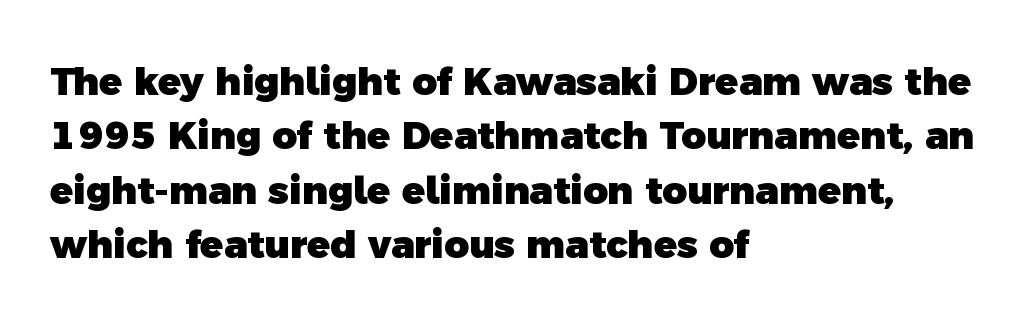
Which margin do the lines hug? The left one — the right edge is uneven. Type style note: lacks serifs. Descenders hang freely into open space. This sample uses plain, unmodified letter spacing. The rendering uses a moderate line-height, typical for paragraphs.
